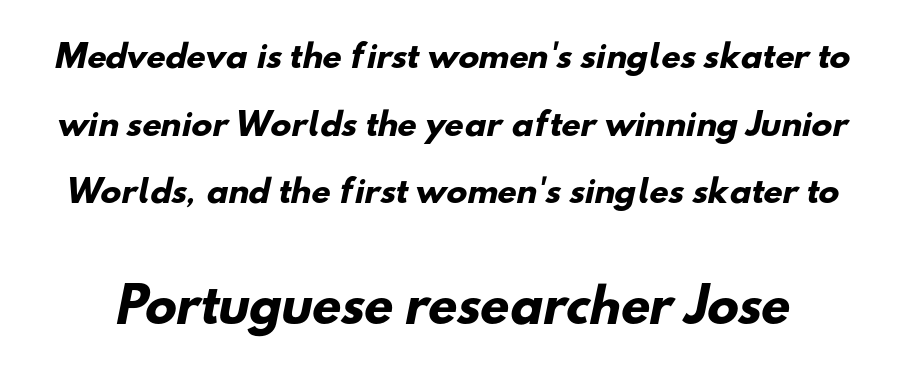
The image shows 47 px heavy sans-serif type; set loose line spacing (2.18x), normal letter spacing, not underlined; the second (bottom) block is 1.52x larger; low stroke contrast and a small x-height.
